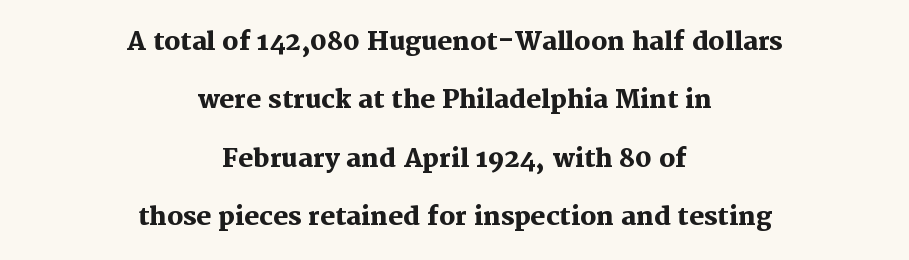
{"italic": "no", "bold": "yes", "underline": "no", "align": "center", "line_spacing": "loose", "line_spacing_ratio": 2.34, "letter_spacing": "normal", "letter_spacing_em": 0.0, "glyph_px": 25}
